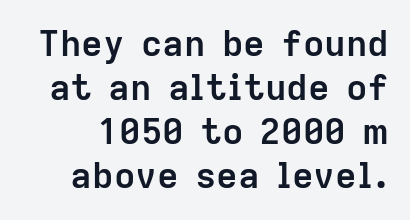
{"serif": "no", "italic": "no", "bold": "yes", "weight": "semibold", "width": "normal", "stroke_contrast": "low", "x_height": "medium", "monospaced": "no", "underline": "no", "line_spacing_ratio": 1.22, "letter_spacing": "normal", "letter_spacing_em": 0.0, "glyph_px": 36}
